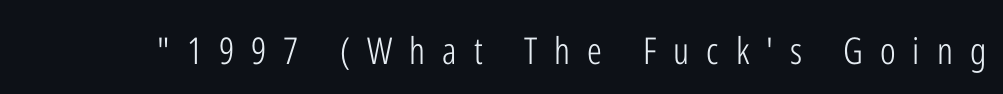
This sample has the flowing, uneven cadence of proportional lettering. The passage shown has open, widely tracked lettering throughout. You can tell it's not italic because the verticals are truly vertical. Anything drawn beneath the words? Only blank space.
